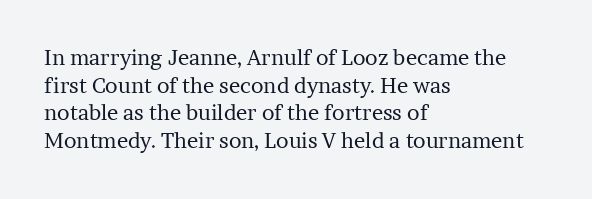
Q: Is the text bold? A: No.
Q: Is the text italic (slanted)? A: No, it is upright.
Q: Is the text underlined? A: No.
Q: How is the paragraph aligned? A: Left-aligned.
Q: Is the spacing between letters normal or unusually wide? A: Normal.
Q: Is the spacing between lines tight, normal or loose? A: Normal.
